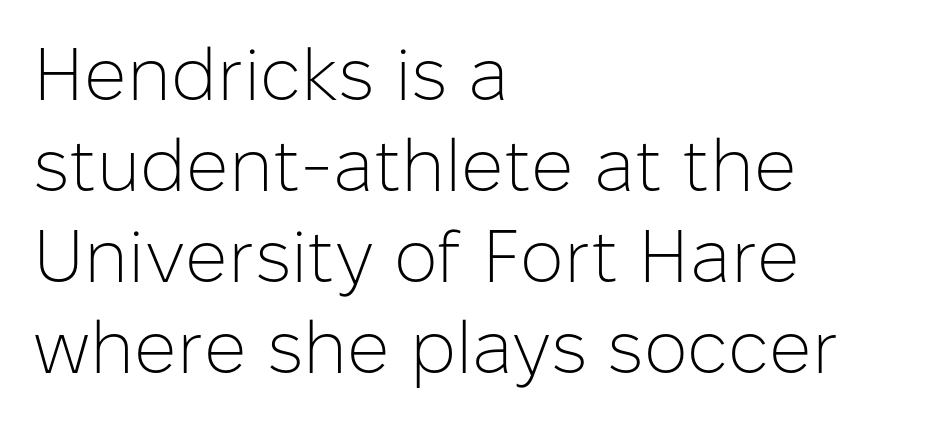
This sample is left-justified, so line endings fall wherever the words run out. This sample has the flowing, uneven cadence of proportional lettering. Letters have the restrained weight of plain body copy at most. Letters rest on an invisible, unmarked baseline. The horizontal fit of the characters is conventional and even.
